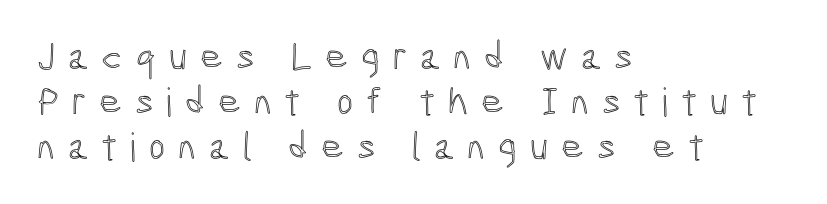
{"italic": "no", "width": "condensed", "x_height": "medium", "monospaced": "no", "underline": "no", "align": "left", "line_spacing": "tight", "line_spacing_ratio": 1.15, "letter_spacing": "wide", "letter_spacing_em": 0.33, "glyph_px": 39}
